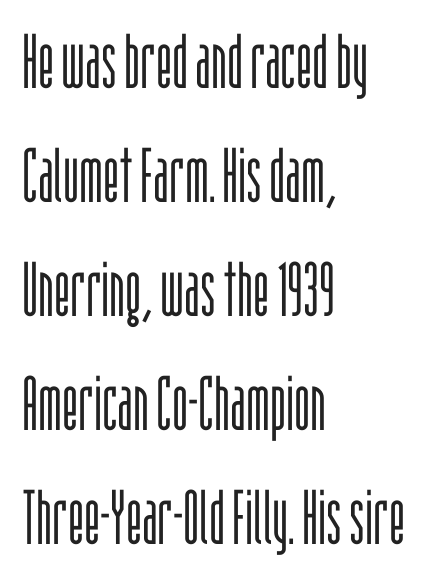
Posture: straight, roman, zero tilt. A typesetter would label this face a sans. The gap between lines stays unmarked. Note the varied advance widths — an 'i' is clearly narrower than an 'm'. This sample keeps an unexceptional amount of space between lines.
